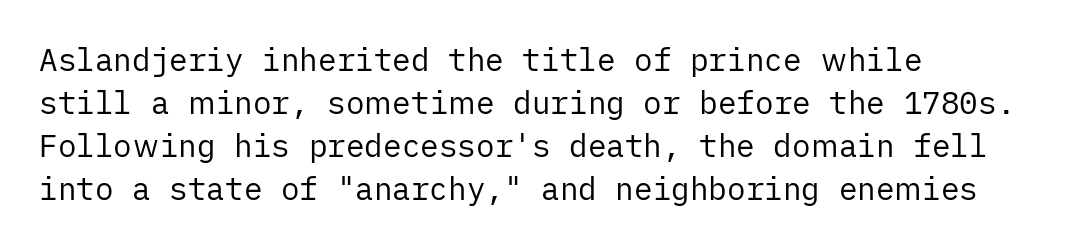
The image shows 31 px regular-weight sans-serif type, upright; set left-aligned, normal line spacing (1.39x), normal letter spacing, not underlined; low stroke contrast and a medium x-height.
